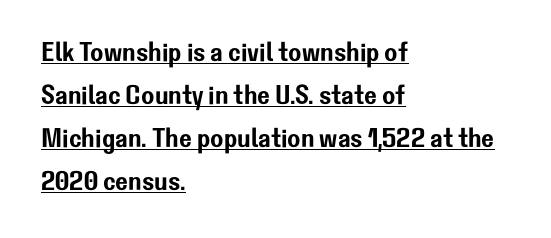
The image shows 27 px text type, upright; set left-aligned, normal line spacing (1.59x), normal letter spacing, underlined.
